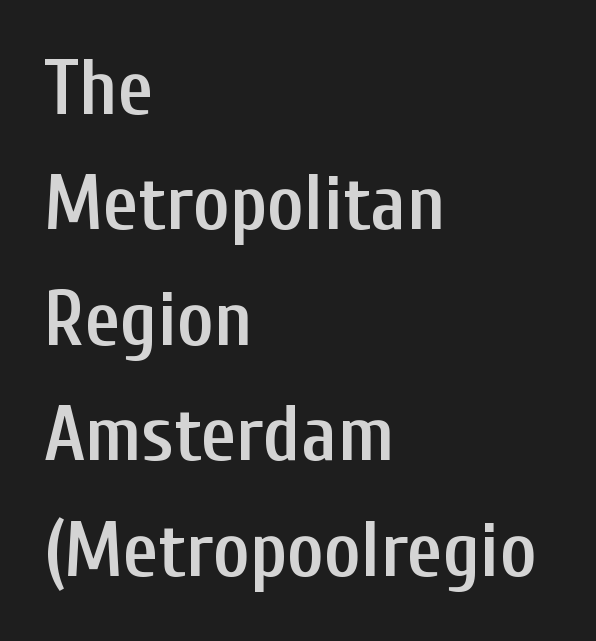
{"serif": "no", "italic": "no", "bold": "semi", "weight": "semibold", "width": "condensed", "stroke_contrast": "low", "x_height": "medium", "monospaced": "no", "underline": "no", "align": "left", "line_spacing": "normal", "line_spacing_ratio": 1.48, "letter_spacing": "normal", "letter_spacing_em": 0.0, "glyph_px": 78}
